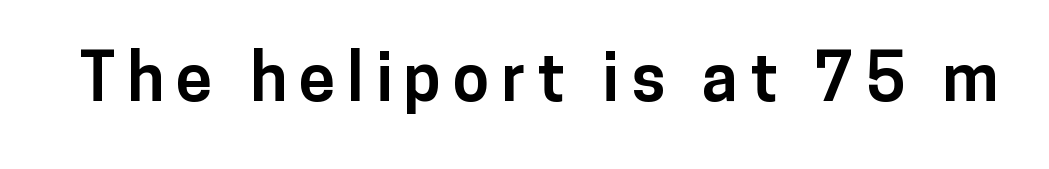
Q: Is the text bold? A: Yes.
Q: Is the text italic (slanted)? A: No, it is upright.
Q: Is the typeface a serif or a sans-serif typeface? A: Sans-serif.
Q: Is the text underlined? A: No.
Q: Width (condensed, normal, or wide)? A: Normal.
Q: Stroke contrast? A: Low.
Q: x-height? A: Medium.
Q: Monospaced? A: No.
